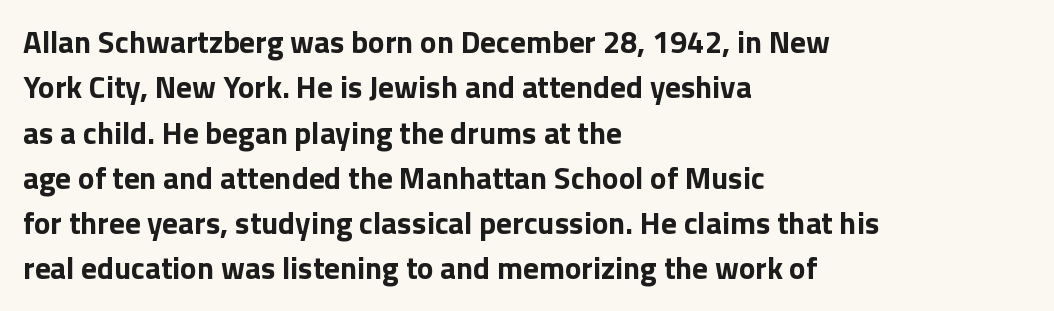
Q: Is the text bold? A: Yes.
Q: Is the text italic (slanted)? A: No, it is upright.
Q: Is the typeface a serif or a sans-serif typeface? A: Sans-serif.
Q: Is the text underlined? A: No.
Q: How is the paragraph aligned? A: Left-aligned.
Q: Is the spacing between letters normal or unusually wide? A: Normal.
Q: Is the spacing between lines tight, normal or loose? A: Normal.
Q: Width (condensed, normal, or wide)? A: Normal.
Q: Stroke contrast? A: Low.
Q: x-height? A: Medium.
Q: Monospaced? A: No.
